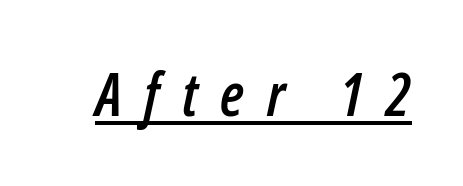
{"italic": "yes", "lean": "right", "slant_degrees": 12, "width": "condensed", "stroke_contrast": "low", "x_height": "medium", "monospaced": "no", "underline": "yes", "letter_spacing": "wide", "letter_spacing_em": 0.38, "glyph_px": 59}
